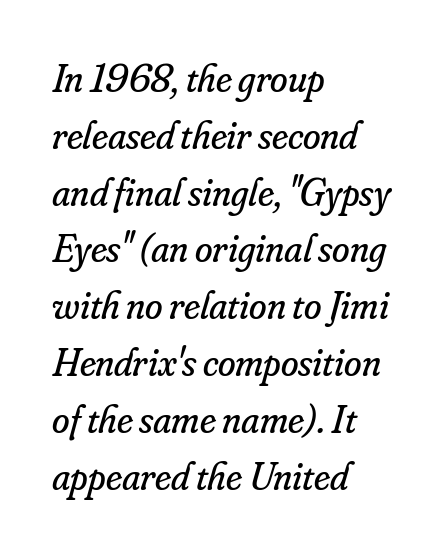
Is the stroke heavy? The answer is a plain regular-or-lighter. Observe the lean: these are italic letterforms. These lines stack with their left ends in a neat column. Note the varied advance widths — an 'i' is clearly narrower than an 'm'. Has an underline been added? It has not. The font family rendered here belongs to the serif group.
